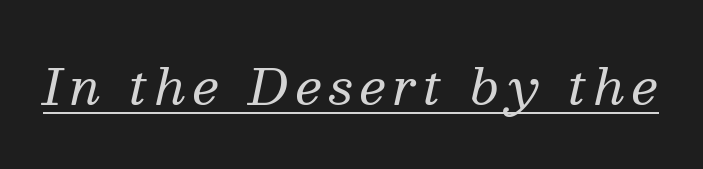
The rendering uses natural spacing where letterforms have individual widths. The type family on display is of the serif kind. Heft: none added — not bold. This sample carries an underscore along the baseline area. Looking at the ascenders, they clearly lean.
